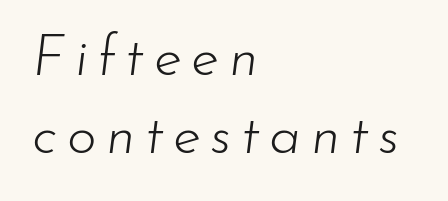
The image shows 57 px light type, italic (leaning right); set left-aligned, normal line spacing (1.37x), not underlined; low stroke contrast and a small x-height.
